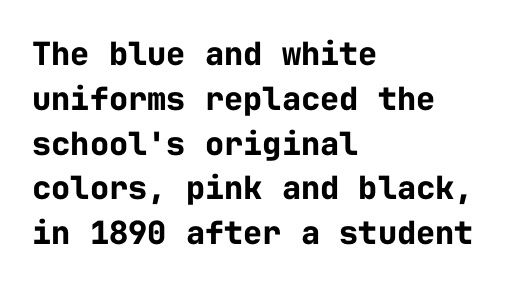
Q: Is the text bold? A: Yes.
Q: Is the text italic (slanted)? A: No, it is upright.
Q: Is the typeface a serif or a sans-serif typeface? A: Sans-serif.
Q: Is the text underlined? A: No.
Q: How is the paragraph aligned? A: Left-aligned.
Q: Is the spacing between letters normal or unusually wide? A: Normal.
Q: Is the spacing between lines tight, normal or loose? A: Normal.
Q: Width (condensed, normal, or wide)? A: Normal.
Q: Stroke contrast? A: Low.
Q: x-height? A: Medium.
Q: Monospaced? A: Yes.
